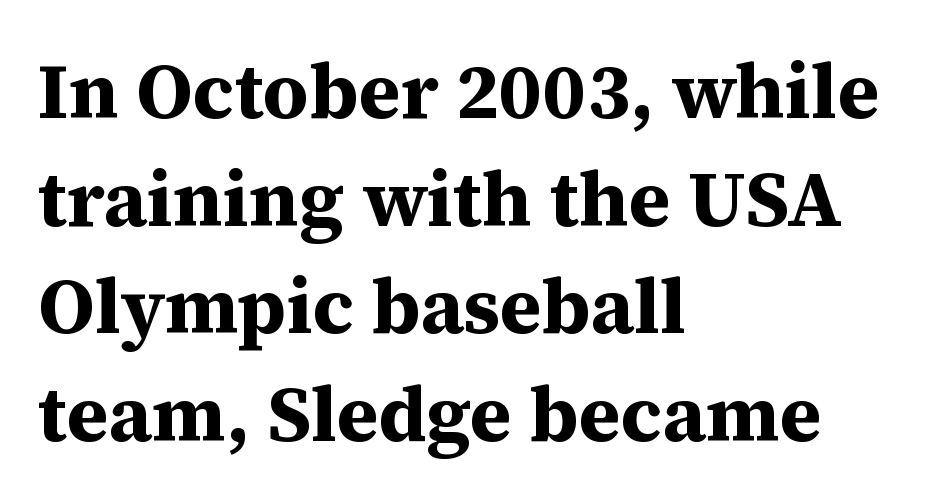
Q: Is the text bold? A: Yes.
Q: Is the text italic (slanted)? A: No, it is upright.
Q: Is the typeface a serif or a sans-serif typeface? A: Serif.
Q: Is the text underlined? A: No.
Q: How is the paragraph aligned? A: Left-aligned.
Q: Is the spacing between letters normal or unusually wide? A: Normal.
Q: Is the spacing between lines tight, normal or loose? A: Normal.
Q: Width (condensed, normal, or wide)? A: Normal.
Q: Stroke contrast? A: Medium.
Q: x-height? A: Medium.
Q: Monospaced? A: No.
